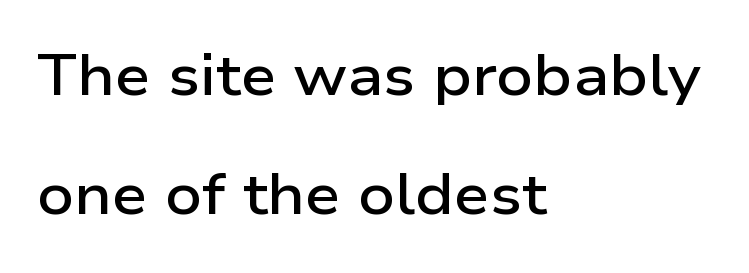
Q: Is the text bold? A: Semi-bold.
Q: Is the text italic (slanted)? A: No, it is upright.
Q: Is the typeface a serif or a sans-serif typeface? A: Sans-serif.
Q: Is the text underlined? A: No.
Q: How is the paragraph aligned? A: Left-aligned.
Q: Is the spacing between letters normal or unusually wide? A: Normal.
Q: Is the spacing between lines tight, normal or loose? A: Loose.
Q: Width (condensed, normal, or wide)? A: Wide.
Q: Stroke contrast? A: Low.
Q: x-height? A: Medium.
Q: Monospaced? A: No.
